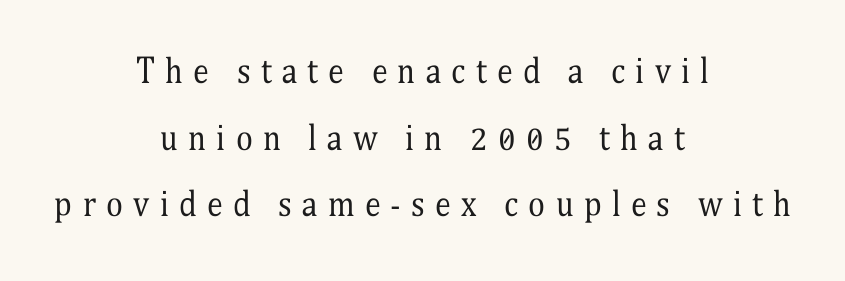
The lettering holds an erect, upright posture throughout. Is there much room between lines? Yes — plenty of vertical air separates them. Nothing heavy about these letters — not bold at all. The rendering uses natural spacing where letterforms have individual widths. Stroke terminals: seriffed. The rendering positions every line midway between the sides.
